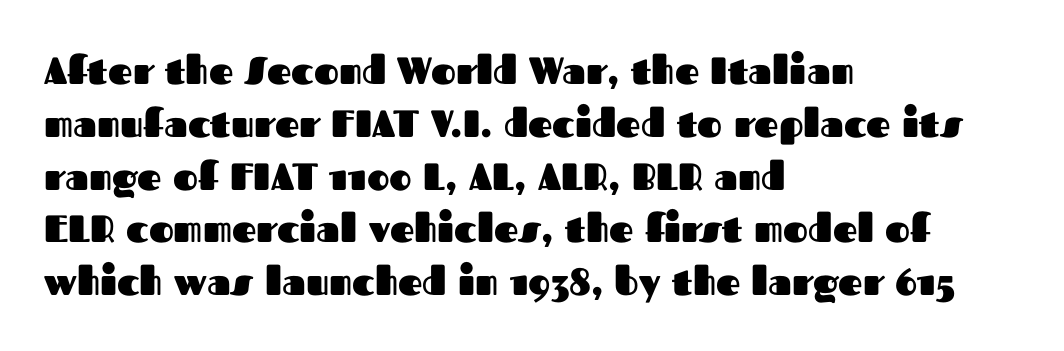
Alignment: flush left. The block of text has a typical density, with ordinary space between rows. A typesetter would mark this as roman, not italic. The font is running at its bold setting.
